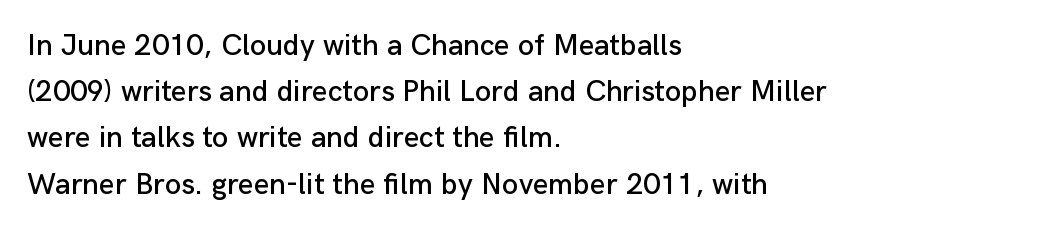
The designer left line spacing at the default. A sans-serif font was chosen for this passage. The lettering stays uniformly vertical, giving the passage a roman look. Type without underlining. Visually the block forms a straight wall on the left and a jagged coastline on the right.
